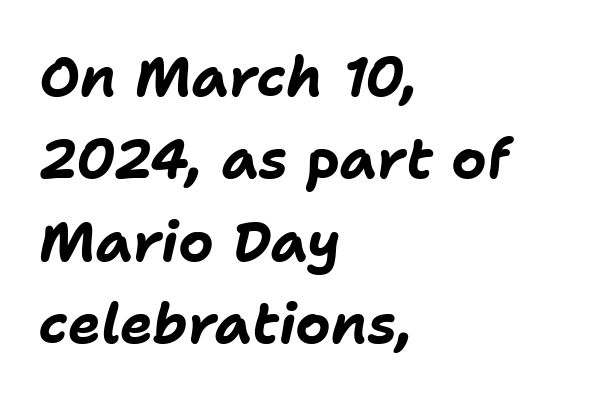
{"italic": "yes", "lean": "right", "slant_degrees": 11, "bold": "yes", "weight": "bold", "width": "normal", "stroke_contrast": "low", "x_height": "medium", "monospaced": "no", "underline": "no", "align": "left", "line_spacing": "normal", "line_spacing_ratio": 1.5, "letter_spacing": "normal", "letter_spacing_em": 0.0, "glyph_px": 55}
